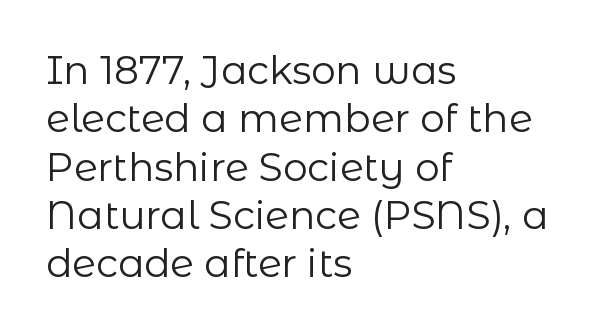
No heavy texture on the line: the type isn't bold. Quick note: not italic, upright. In CSS terms this would be text-align: left. How are the letters spaced? Ordinarily, with no added tracking. Spacing verdict: proportional, widths tailored to each character. The space beneath each line is pristine and unruled.
